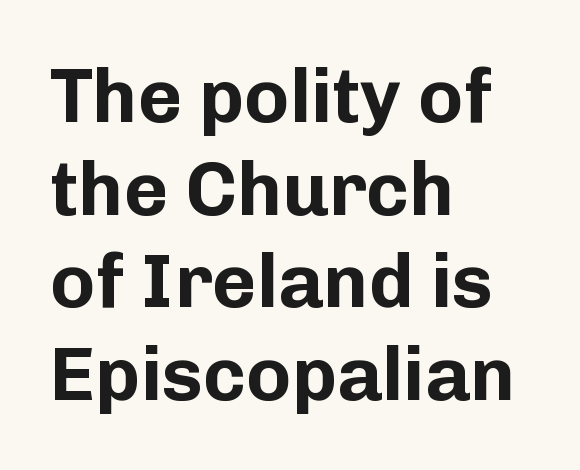
The image shows 76 px bold sans-serif type, upright; set left-aligned, line spacing 1.22x, normal letter spacing, not underlined; low stroke contrast and a medium x-height.
